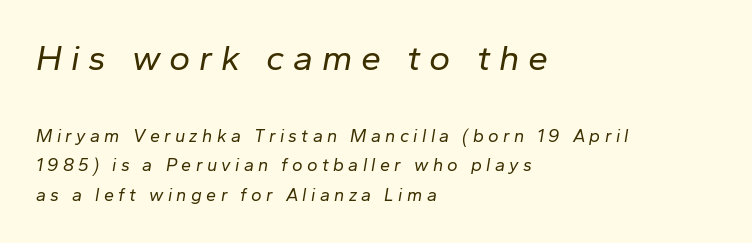
Q: Is the text bold? A: No.
Q: Is the text italic (slanted)? A: Yes, it leans right by about 10 degrees.
Q: Is the text underlined? A: No.
Q: How is the paragraph aligned? A: Left-aligned.
Q: Is the spacing between letters normal or unusually wide? A: Unusually wide.
Q: Is the spacing between lines tight, normal or loose? A: Normal.
Q: Which block of text is set in a larger size, the first (top) or the second (bottom)? A: The first (top) one.
Q: Width (condensed, normal, or wide)? A: Normal.
Q: Stroke contrast? A: Low.
Q: x-height? A: Medium.
Q: Monospaced? A: No.
